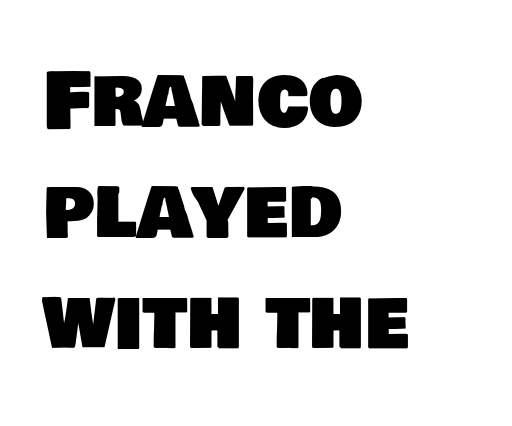
Has an underline been added? It has not. Layout note: lines flush left. Does the leading feel generous? No, just average. Default kerning and tracking; the words read as compact shapes.
